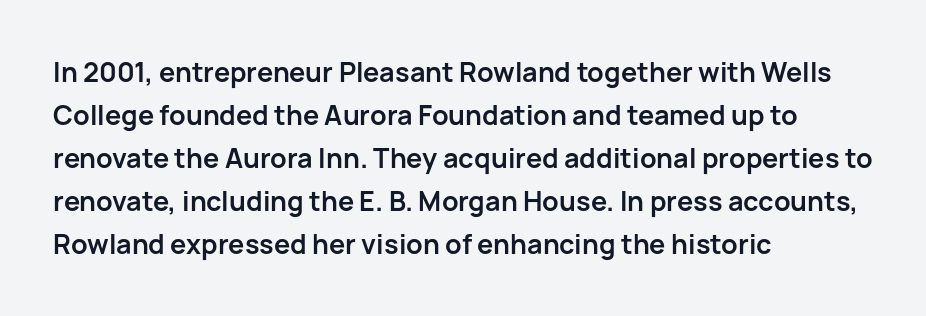
Q: Is the text bold? A: Yes.
Q: Is the text italic (slanted)? A: No, it is upright.
Q: Is the text underlined? A: No.
Q: How is the paragraph aligned? A: Left-aligned.
Q: Is the spacing between letters normal or unusually wide? A: Normal.
Q: Is the spacing between lines tight, normal or loose? A: Normal.
